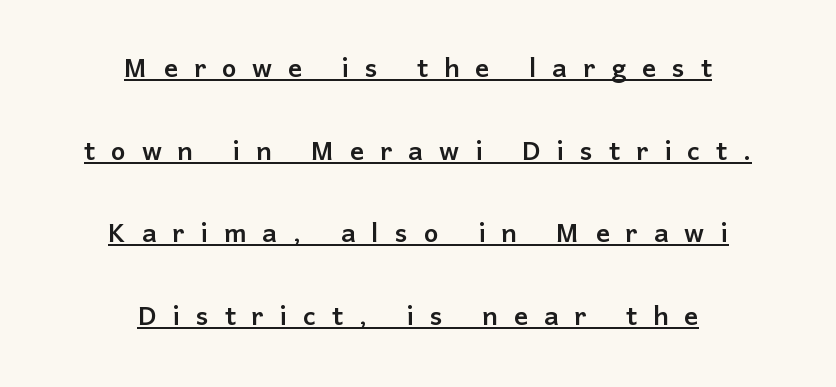
The image shows 35 px sans-serif type, upright; set centered, loose line spacing (2.36x), unusually wide letter spacing (+0.45 em), underlined; low stroke contrast and a medium x-height.
